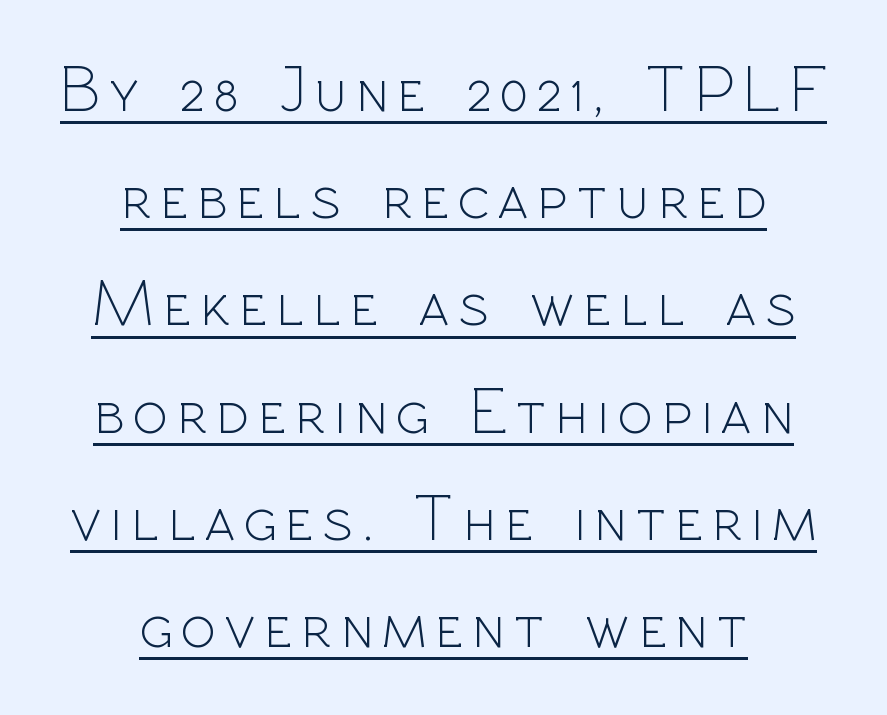
Q: Is the text bold? A: No.
Q: Is the text italic (slanted)? A: No, it is upright.
Q: Is the typeface a serif or a sans-serif typeface? A: Sans-serif.
Q: Is the text underlined? A: Yes.
Q: How is the paragraph aligned? A: Centered.
Q: Is the spacing between lines tight, normal or loose? A: Normal.
Q: Width (condensed, normal, or wide)? A: Normal.
Q: x-height? A: Medium.
Q: Monospaced? A: No.
